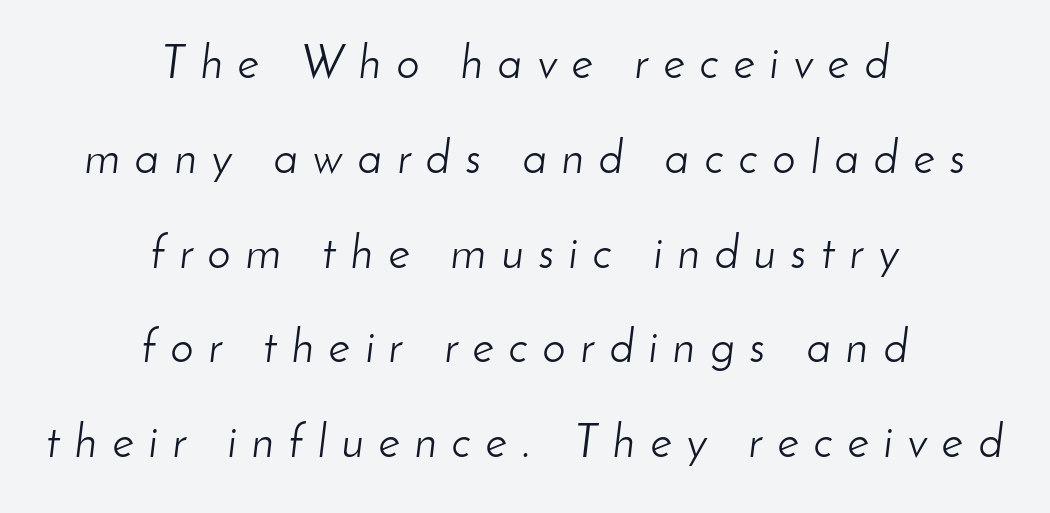
The image shows 46 px light type, italic (leaning right); set centered, loose line spacing (2.06x), unusually wide letter spacing (+0.33 em), not underlined; low stroke contrast and a small x-height.
